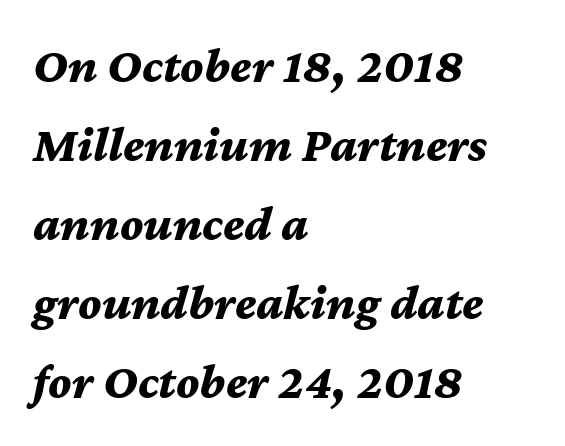
The image shows 50 px bold type, italic (leaning right); set left-aligned, normal line spacing (1.58x), normal letter spacing, not underlined; medium stroke contrast and a medium x-height.
